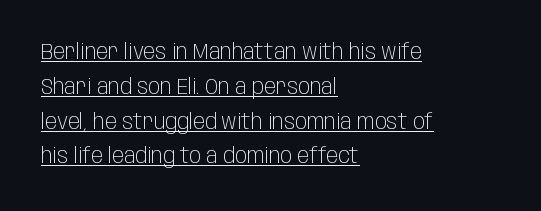
{"italic": "no", "bold": "no", "underline": "yes", "align": "left", "line_spacing": "normal", "line_spacing_ratio": 1.58, "letter_spacing": "normal", "letter_spacing_em": 0.0, "glyph_px": 22}
